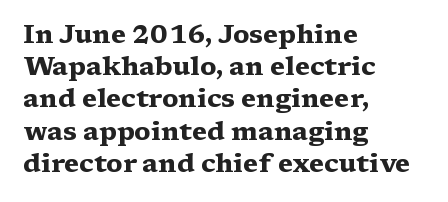
The image shows 26 px bold type, upright; set left-aligned, line spacing 1.24x, normal letter spacing, not underlined.
